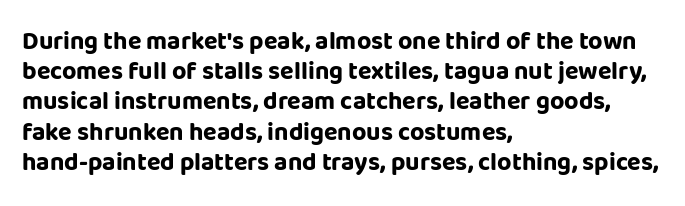
The passage shown is emphatically bold. The space directly below the letters is spotless. Tracking here is standard; glyphs follow each other at the usual distance. Where is the straight margin? On the left.
